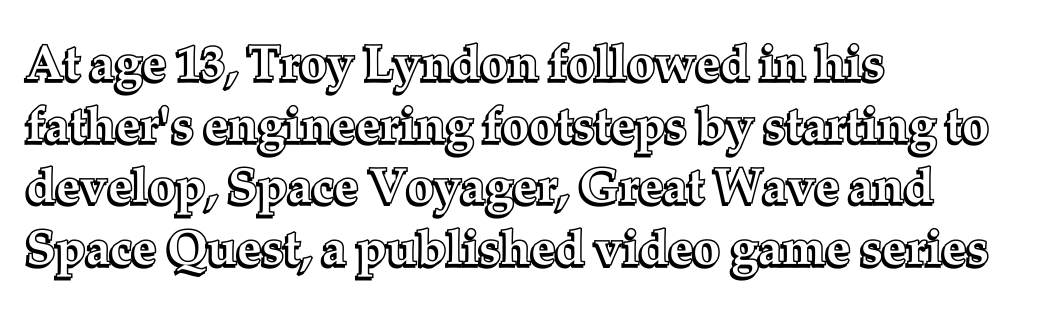
The space between consecutive lines is moderate. There is no visible air inserted between adjacent glyphs. The passage shown is not underscored anywhere. The font's upright variant was chosen for this text.
